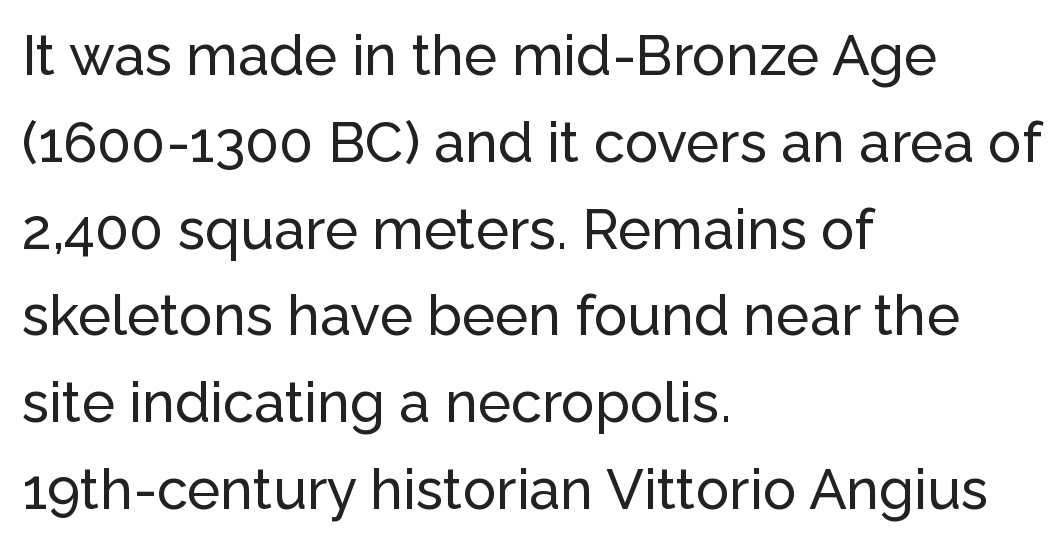
The image shows 56 px sans-serif type, upright; set left-aligned, normal line spacing (1.55x), normal letter spacing, not underlined; low stroke contrast and a medium x-height.
